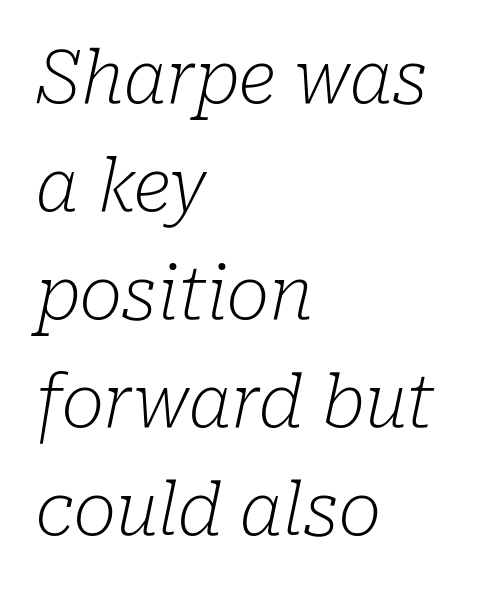
The rendering uses natural spacing where letterforms have individual widths. Unbolded letterforms with no extra heft. Leading matches the norm, producing a regular column. The glyphs in this specimen are seriffed.
